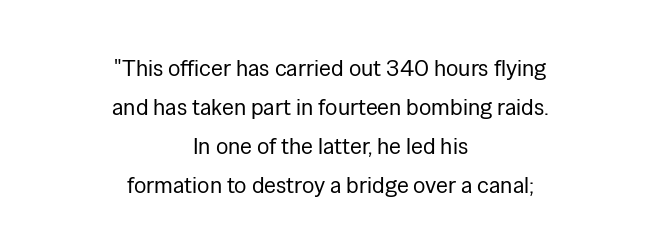
The image shows 23 px text type, upright; set centered, normal line spacing (1.69x), normal letter spacing, not underlined.
